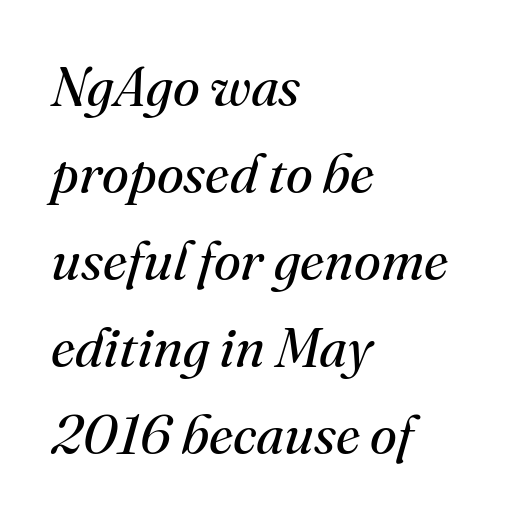
{"serif": "yes", "italic": "yes", "lean": "right", "slant_degrees": 16, "bold": "no", "weight": "regular", "width": "normal", "stroke_contrast": "medium", "x_height": "small", "monospaced": "no", "underline": "no", "align": "left", "line_spacing": "normal", "line_spacing_ratio": 1.58, "letter_spacing": "normal", "letter_spacing_em": 0.0, "glyph_px": 55}
